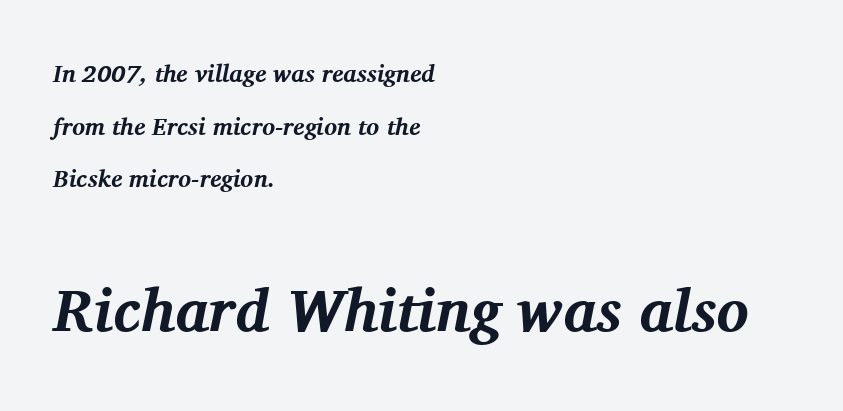
If you drew a ruler down the left edge, every line would touch it. Yep, that's italic — everything's leaning. In terms of letterspacing, this is plain default setting. Interline gaps are noticeably wide in this sample. The more generous point size was reserved for the lower chunk. Typographically, this falls in the serif category.
